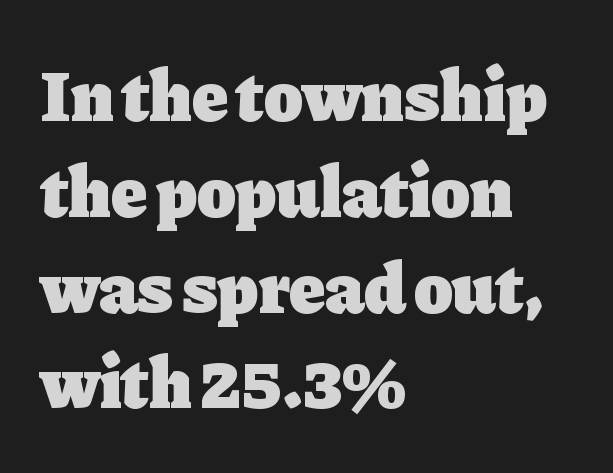
Q: Is the text bold? A: Yes.
Q: Is the text italic (slanted)? A: No, it is upright.
Q: Is the typeface a serif or a sans-serif typeface? A: Serif.
Q: Is the text underlined? A: No.
Q: How is the paragraph aligned? A: Left-aligned.
Q: Is the spacing between letters normal or unusually wide? A: Normal.
Q: Is the spacing between lines tight, normal or loose? A: Normal.
Q: Width (condensed, normal, or wide)? A: Normal.
Q: Stroke contrast? A: Low.
Q: x-height? A: Medium.
Q: Monospaced? A: No.
